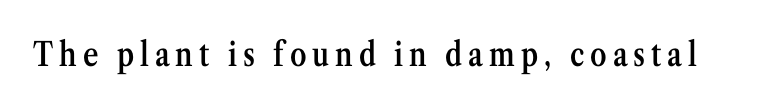
{"serif": "yes", "italic": "no", "bold": "semi", "weight": "semibold", "width": "condensed", "stroke_contrast": "medium", "x_height": "medium", "monospaced": "no", "underline": "no", "glyph_px": 33}
